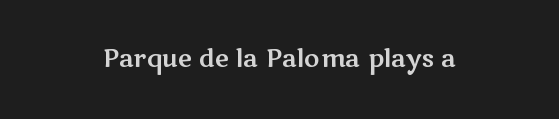
{"italic": "no", "underline": "no", "align": "center", "letter_spacing": "normal", "letter_spacing_em": 0.0, "glyph_px": 24}
